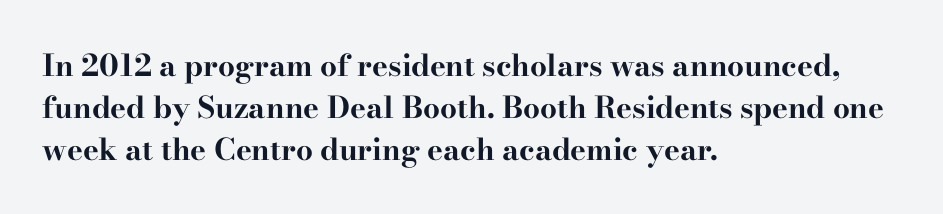
Q: Is the text bold? A: Yes.
Q: Is the text italic (slanted)? A: No, it is upright.
Q: Is the typeface a serif or a sans-serif typeface? A: Serif.
Q: Is the text underlined? A: No.
Q: How is the paragraph aligned? A: Left-aligned.
Q: Is the spacing between letters normal or unusually wide? A: Normal.
Q: Is the spacing between lines tight, normal or loose? A: Normal.
Q: Width (condensed, normal, or wide)? A: Wide.
Q: Stroke contrast? A: High.
Q: x-height? A: Small.
Q: Monospaced? A: No.
